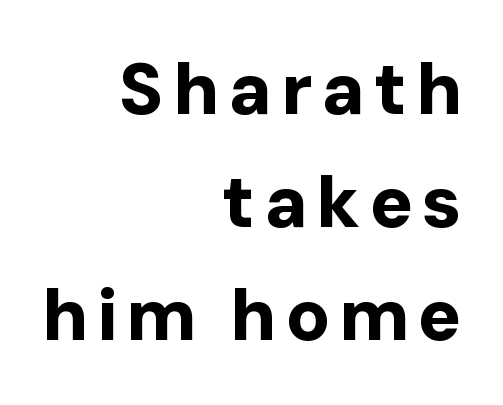
Q: Is the text bold? A: Yes.
Q: Is the text italic (slanted)? A: No, it is upright.
Q: Is the typeface a serif or a sans-serif typeface? A: Sans-serif.
Q: Is the text underlined? A: No.
Q: How is the paragraph aligned? A: Right-aligned.
Q: Is the spacing between lines tight, normal or loose? A: Normal.
Q: Width (condensed, normal, or wide)? A: Normal.
Q: Stroke contrast? A: Low.
Q: x-height? A: Medium.
Q: Monospaced? A: No.
